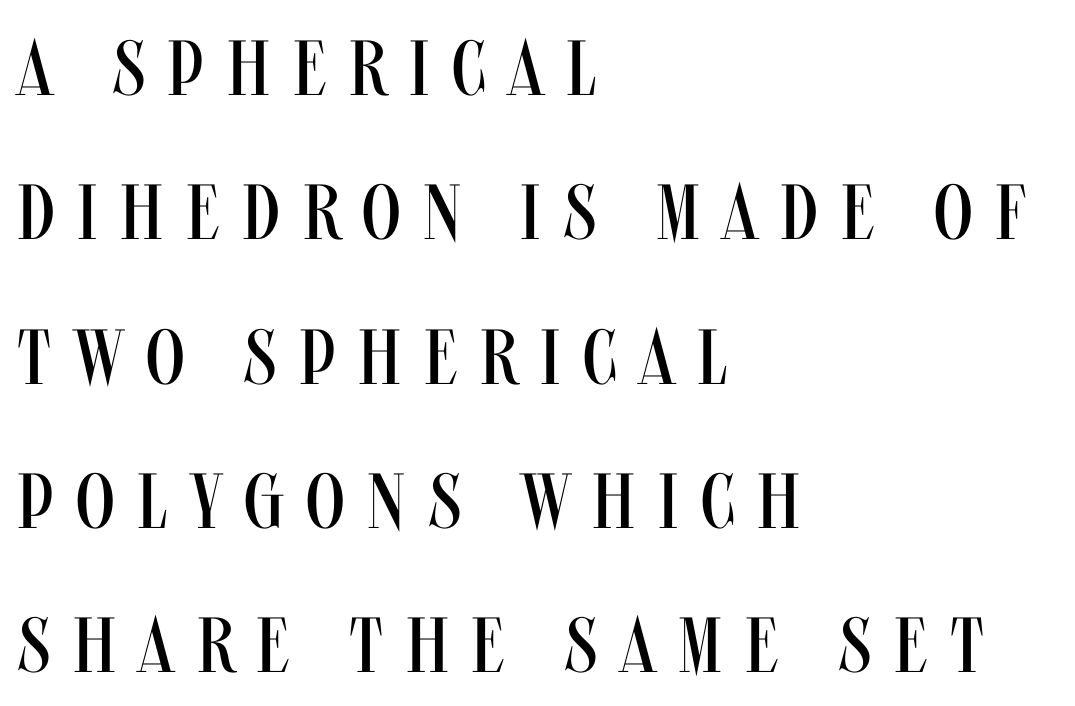
{"serif": "no", "italic": "no", "bold": "no", "weight": "regular", "width": "condensed", "stroke_contrast": "medium", "x_height": "large", "monospaced": "no", "underline": "no", "align": "left", "line_spacing_ratio": 1.85, "letter_spacing": "wide", "letter_spacing_em": 0.29, "glyph_px": 78}
